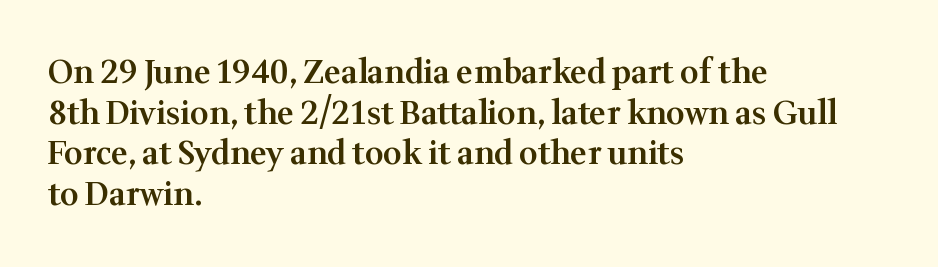
The image shows 32 px semibold serif type, upright; set left-aligned, normal line spacing (1.27x), normal letter spacing, not underlined; medium stroke contrast and a medium x-height.
